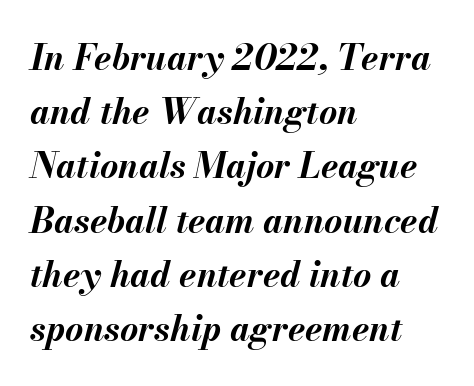
Q: Is the text bold? A: Yes.
Q: Is the text italic (slanted)? A: Yes, it leans right by about 13 degrees.
Q: Is the text underlined? A: No.
Q: How is the paragraph aligned? A: Left-aligned.
Q: Is the spacing between letters normal or unusually wide? A: Normal.
Q: Is the spacing between lines tight, normal or loose? A: Normal.
Q: Width (condensed, normal, or wide)? A: Normal.
Q: Stroke contrast? A: Medium.
Q: x-height? A: Small.
Q: Monospaced? A: No.
